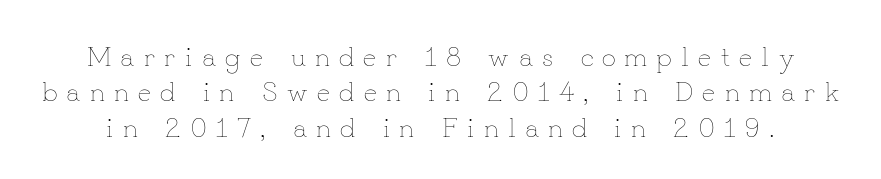
The image shows 28 px thin type, upright; set normal line spacing (1.26x), unusually wide letter spacing (+0.33 em), not underlined; low stroke contrast and a small x-height.
